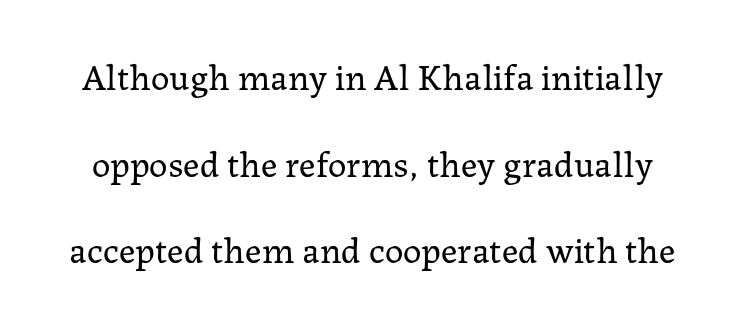
Q: Is the text bold? A: No.
Q: Is the text italic (slanted)? A: No, it is upright.
Q: Is the typeface a serif or a sans-serif typeface? A: Serif.
Q: Is the text underlined? A: No.
Q: Is the spacing between letters normal or unusually wide? A: Normal.
Q: Is the spacing between lines tight, normal or loose? A: Loose.
Q: Width (condensed, normal, or wide)? A: Normal.
Q: Stroke contrast? A: Low.
Q: x-height? A: Medium.
Q: Monospaced? A: No.
